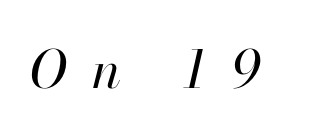
Q: Is the text bold? A: No.
Q: Is the text italic (slanted)? A: Yes, it leans right by about 13 degrees.
Q: Is the text underlined? A: No.
Q: Is the spacing between letters normal or unusually wide? A: Unusually wide.
Q: Width (condensed, normal, or wide)? A: Normal.
Q: Stroke contrast? A: High.
Q: x-height? A: Small.
Q: Monospaced? A: No.
